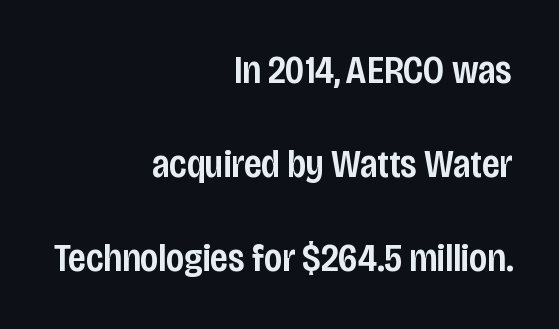
The image shows 38 px semibold, condensed sans-serif type, upright; set right-aligned, loose line spacing (2.47x), normal letter spacing, not underlined; low stroke contrast and a large x-height.
